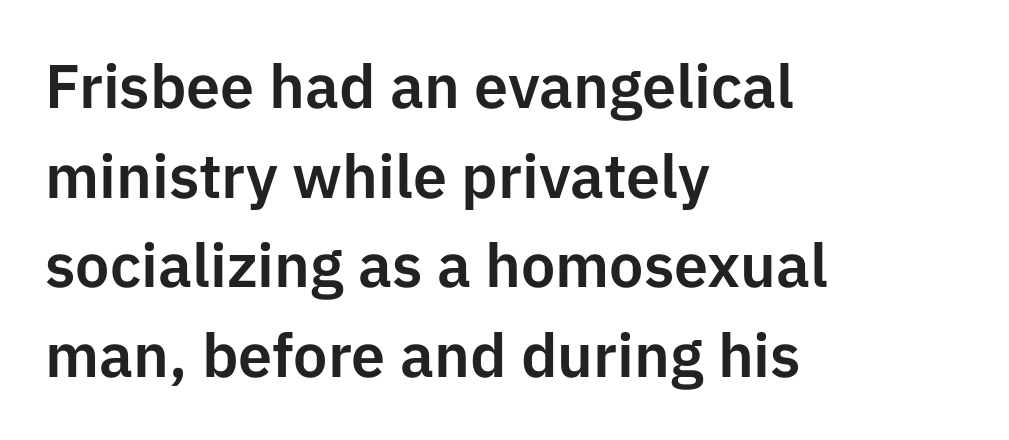
{"serif": "no", "italic": "no", "width": "normal", "stroke_contrast": "low", "x_height": "medium", "monospaced": "no", "underline": "no", "align": "left", "line_spacing": "normal", "line_spacing_ratio": 1.47, "letter_spacing": "normal", "letter_spacing_em": 0.0, "glyph_px": 61}
